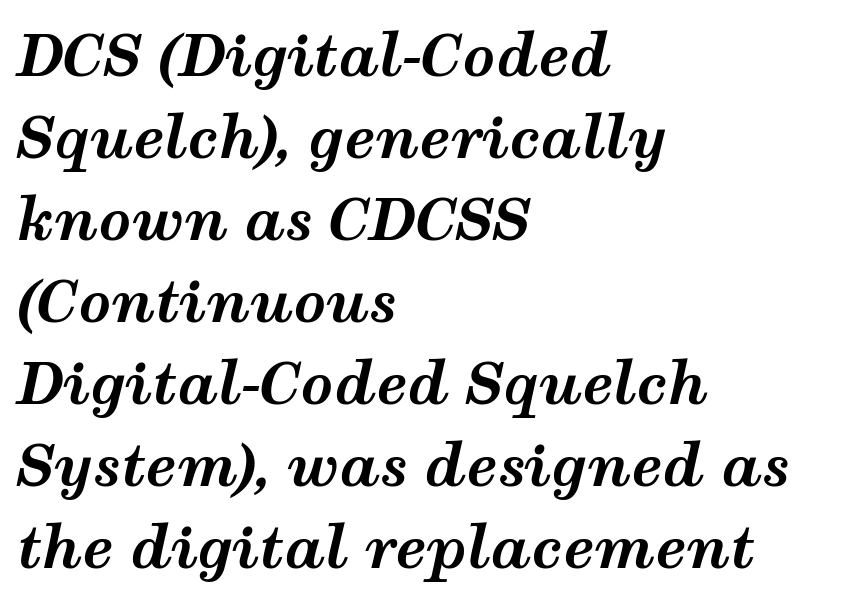
{"italic": "yes", "lean": "right", "slant_degrees": 12, "bold": "yes", "weight": "bold", "width": "wide", "stroke_contrast": "medium", "x_height": "medium", "monospaced": "no", "underline": "no", "align": "left", "line_spacing": "normal", "line_spacing_ratio": 1.44, "letter_spacing": "normal", "letter_spacing_em": 0.0, "glyph_px": 57}
